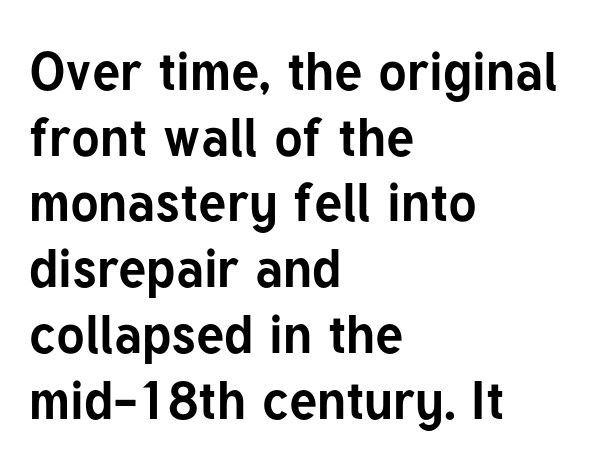
The image shows 53 px bold sans-serif type, upright; set left-aligned, line spacing 1.24x, normal letter spacing, not underlined; low stroke contrast and a medium x-height.
